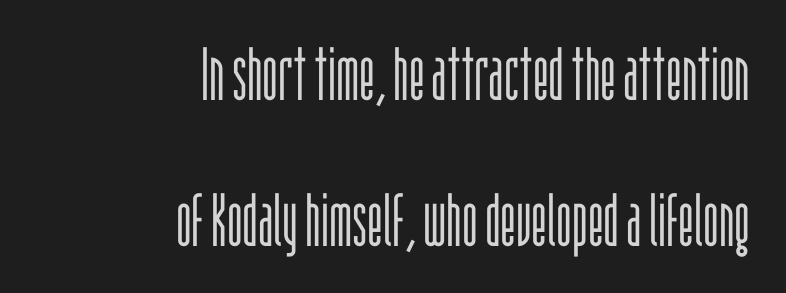
{"serif": "no", "italic": "no", "bold": "no", "weight": "light", "width": "condensed", "stroke_contrast": "low", "x_height": "large", "monospaced": "no", "underline": "no", "align": "right", "line_spacing": "loose", "line_spacing_ratio": 1.97, "letter_spacing": "normal", "letter_spacing_em": 0.0, "glyph_px": 74}
